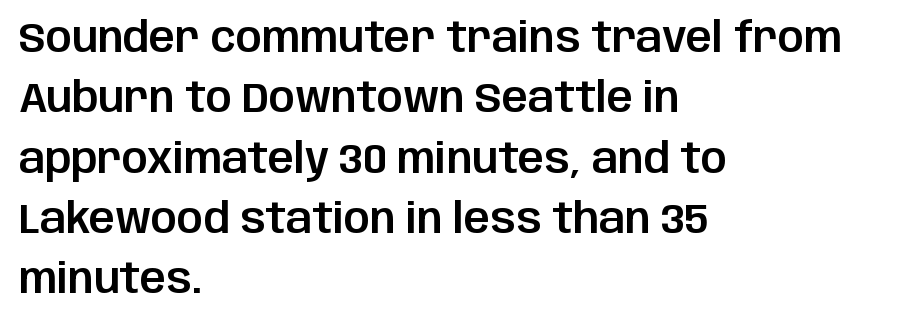
The image shows 41 px sans-serif type, upright; set left-aligned, normal line spacing (1.47x), normal letter spacing, not underlined; low stroke contrast and a large x-height.
